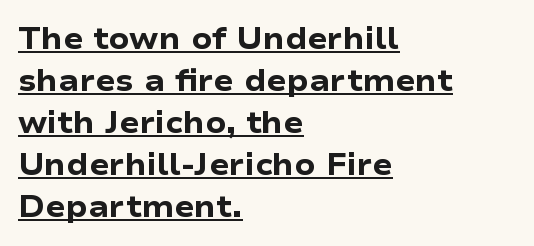
Notice how the stems are strictly vertical — no italics here. The passage shown is typed in a proportional face where columns would drift. Check the space under the baseline: a stroke is drawn there. Leading matches the norm, producing a regular column. In CSS terms this would be text-align: left. Its strokes are broad and dark, the hallmark of bold type.
